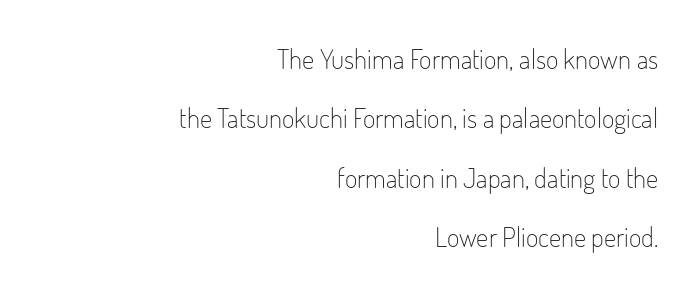
The lettering stays uniformly vertical, giving the passage a roman look. The ragged edge is on the left, which tells us the setting is flush right. Bare-footed words on every line. This is not heavy type; no bold has been used.
